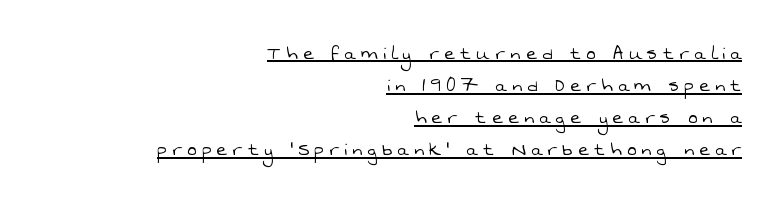
{"bold": "no", "underline": "yes", "align": "right", "line_spacing": "normal", "line_spacing_ratio": 1.46, "letter_spacing": "wide", "letter_spacing_em": 0.25, "glyph_px": 22}
